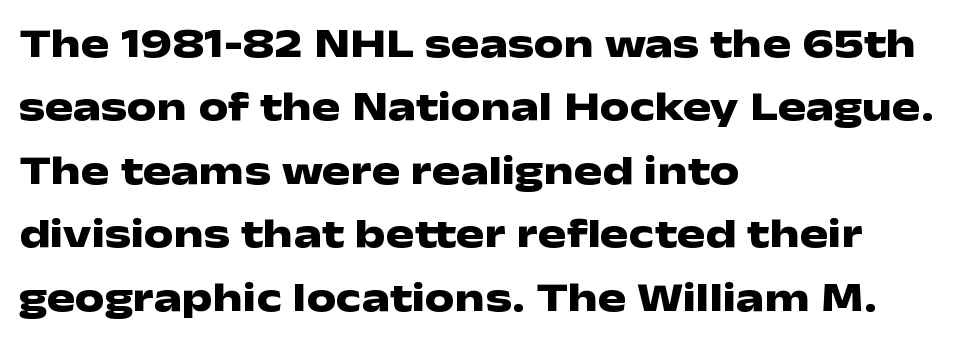
{"serif": "no", "italic": "no", "bold": "yes", "weight": "heavy", "width": "wide", "stroke_contrast": "low", "x_height": "medium", "monospaced": "no", "underline": "no", "align": "left", "line_spacing": "normal", "line_spacing_ratio": 1.51, "letter_spacing": "normal", "letter_spacing_em": 0.0, "glyph_px": 42}
